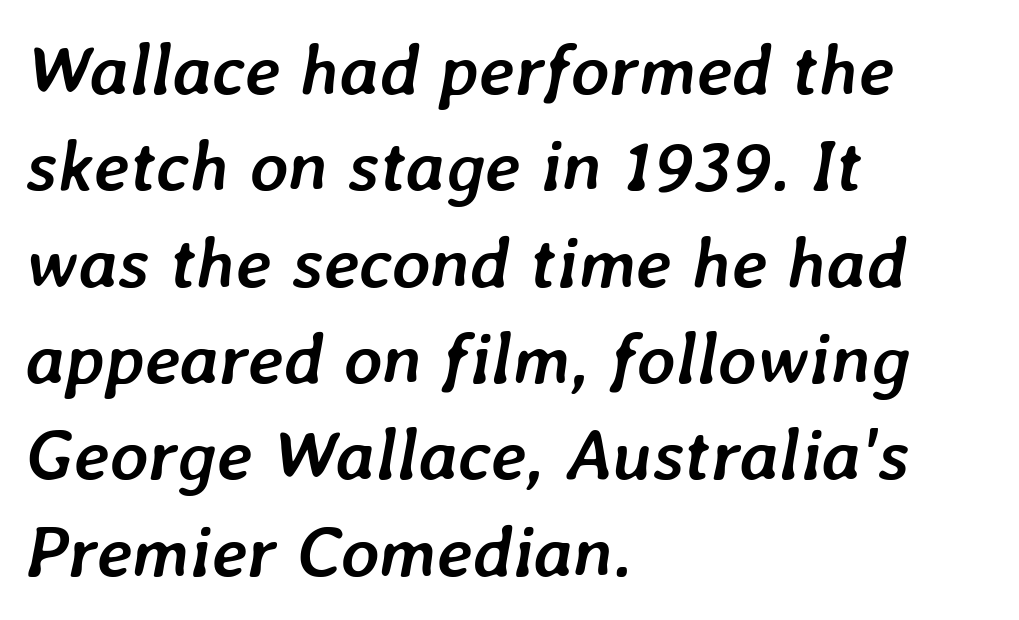
{"italic": "yes", "lean": "right", "slant_degrees": 7, "bold": "yes", "weight": "semibold", "width": "normal", "stroke_contrast": "low", "x_height": "medium", "monospaced": "no", "underline": "no", "align": "left", "line_spacing": "normal", "line_spacing_ratio": 1.32, "letter_spacing": "normal", "letter_spacing_em": 0.0, "glyph_px": 73}
